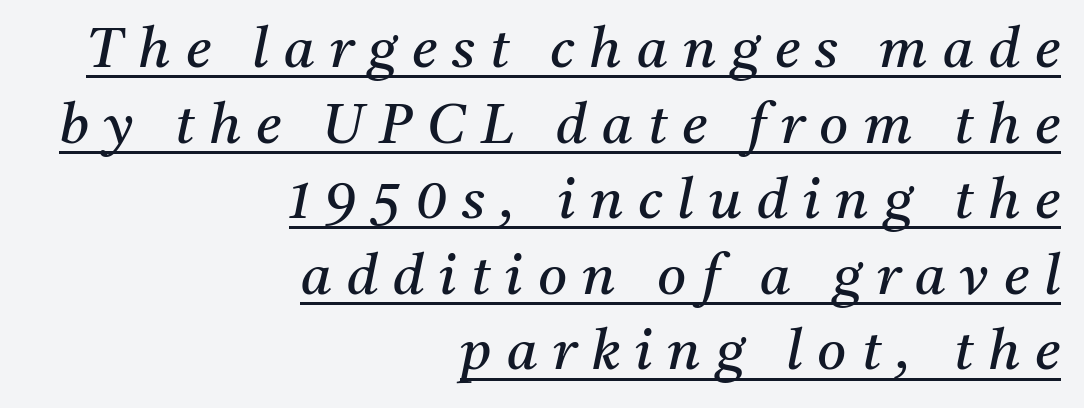
Q: Is the text bold? A: No.
Q: Is the text italic (slanted)? A: Yes, it leans right by about 11 degrees.
Q: Is the typeface a serif or a sans-serif typeface? A: Serif.
Q: Is the text underlined? A: Yes.
Q: How is the paragraph aligned? A: Right-aligned.
Q: Is the spacing between letters normal or unusually wide? A: Unusually wide.
Q: Is the spacing between lines tight, normal or loose? A: Normal.
Q: Width (condensed, normal, or wide)? A: Normal.
Q: Stroke contrast? A: Medium.
Q: x-height? A: Medium.
Q: Monospaced? A: No.
